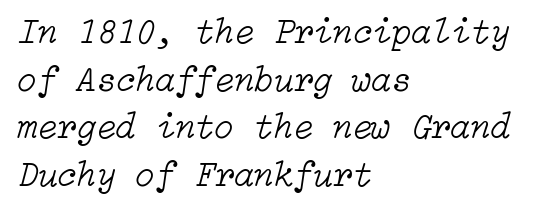
Q: Is the text bold? A: No.
Q: Is the text italic (slanted)? A: Yes, it leans right by about 15 degrees.
Q: Is the text underlined? A: No.
Q: How is the paragraph aligned? A: Left-aligned.
Q: Is the spacing between letters normal or unusually wide? A: Normal.
Q: Is the spacing between lines tight, normal or loose? A: Normal.
Q: Width (condensed, normal, or wide)? A: Normal.
Q: Stroke contrast? A: Low.
Q: x-height? A: Medium.
